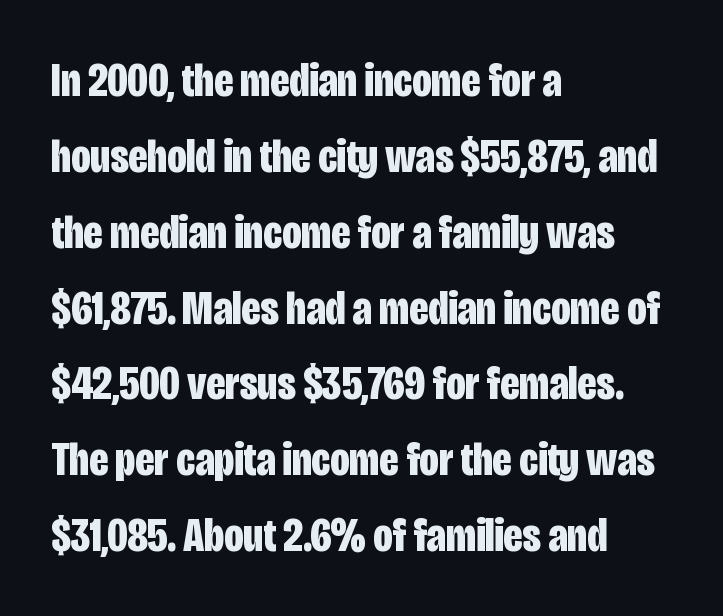
Ordinary non-slanted type is in use. Line spacing here is normal. Compared with a centered layout, this one pins lines to the left instead. The string is rendered with underlining switched off.
